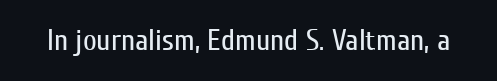
The image shows 30 px regular-weight, condensed sans-serif type, upright; set normal letter spacing, not underlined; low stroke contrast and a medium x-height.
